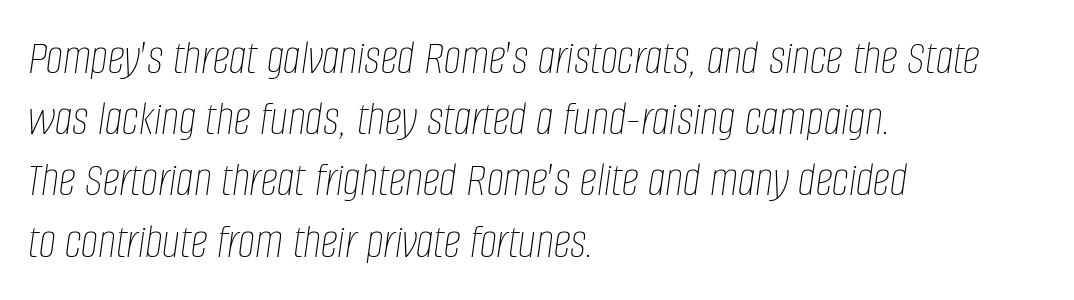
Does the lettering tilt? It does — this is italic. Does extra space separate the letters? No, they use regular spacing. Think standard paragraph weight, or any step lighter than that. Alignment: flush left. These lines are rendered in a variable-pitch font. The space beneath each line is pristine and unruled.
